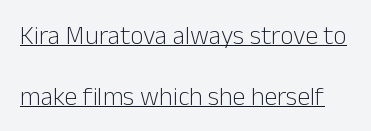
The image shows 26 px text type, upright; set loose line spacing (2.34x), normal letter spacing, underlined.
